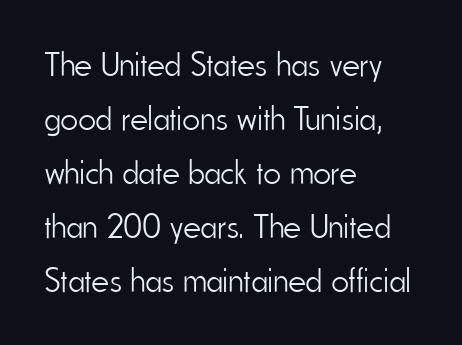
The image shows 34 px light, condensed sans-serif type, upright; set left-aligned, normal line spacing (1.59x), normal letter spacing, not underlined; low stroke contrast and a small x-height.
